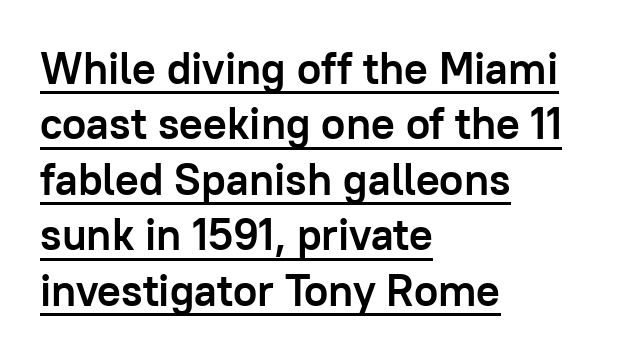
Q: Is the text bold? A: Yes.
Q: Is the text italic (slanted)? A: No, it is upright.
Q: Is the typeface a serif or a sans-serif typeface? A: Sans-serif.
Q: Is the text underlined? A: Yes.
Q: How is the paragraph aligned? A: Left-aligned.
Q: Is the spacing between letters normal or unusually wide? A: Normal.
Q: Is the spacing between lines tight, normal or loose? A: Normal.
Q: Width (condensed, normal, or wide)? A: Normal.
Q: Stroke contrast? A: Low.
Q: x-height? A: Medium.
Q: Monospaced? A: No.
